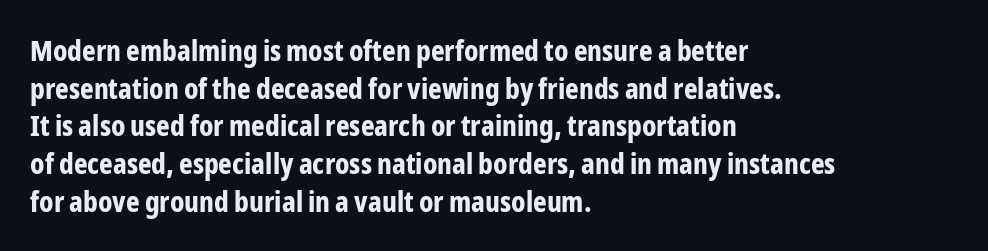
{"serif": "no", "italic": "no", "bold": "yes", "weight": "bold", "width": "condensed", "stroke_contrast": "low", "x_height": "medium", "monospaced": "no", "underline": "no", "align": "left", "line_spacing": "normal", "line_spacing_ratio": 1.3, "letter_spacing": "normal", "letter_spacing_em": 0.0, "glyph_px": 29}
